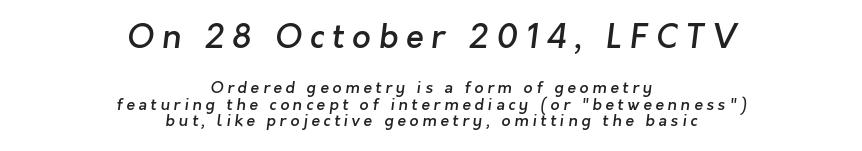
Q: Is the text bold? A: Semi-bold.
Q: Is the typeface a serif or a sans-serif typeface? A: Sans-serif.
Q: Is the text underlined? A: No.
Q: How is the paragraph aligned? A: Centered.
Q: Is the spacing between letters normal or unusually wide? A: Unusually wide.
Q: Is the spacing between lines tight, normal or loose? A: Tight.
Q: Which block of text is set in a larger size, the first (top) or the second (bottom)? A: The first (top) one.
Q: Width (condensed, normal, or wide)? A: Normal.
Q: Stroke contrast? A: Low.
Q: x-height? A: Medium.
Q: Monospaced? A: No.
